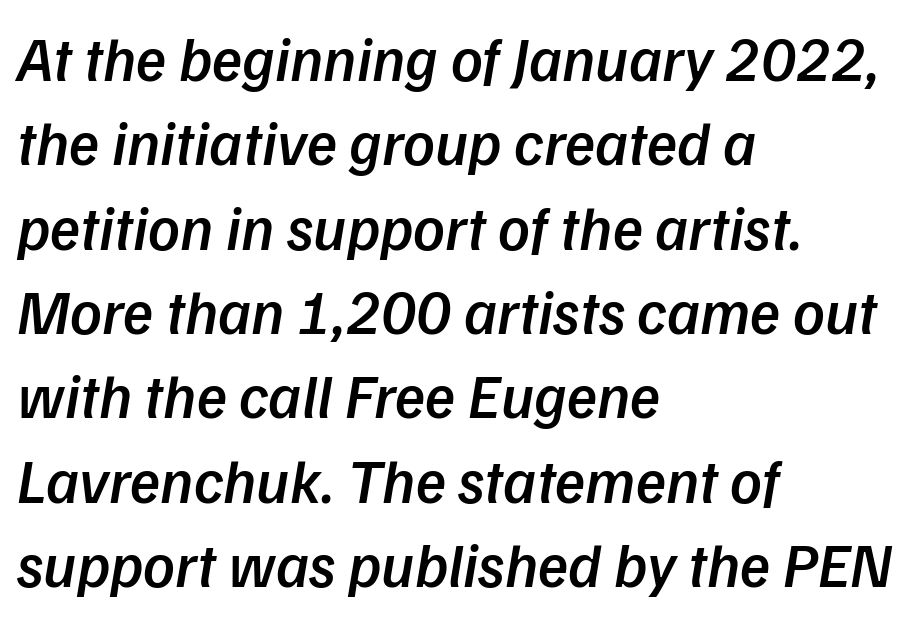
The rows are spaced the way most documents space them. The area under the type is left untouched. A typesetter would call this proportional, since set widths differ per character. The face used here has a pronounced slope to its letters.
